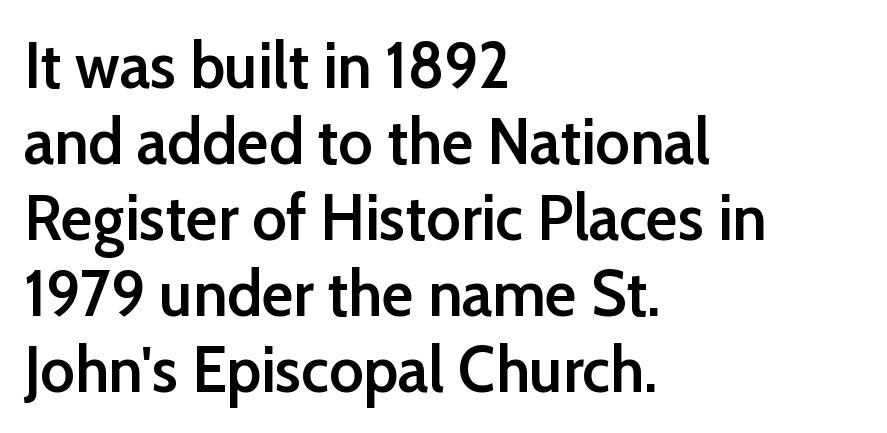
Q: Is the text bold? A: Semi-bold.
Q: Is the text italic (slanted)? A: No, it is upright.
Q: Is the typeface a serif or a sans-serif typeface? A: Sans-serif.
Q: Is the text underlined? A: No.
Q: How is the paragraph aligned? A: Left-aligned.
Q: Is the spacing between letters normal or unusually wide? A: Normal.
Q: Is the spacing between lines tight, normal or loose? A: Tight.
Q: Width (condensed, normal, or wide)? A: Normal.
Q: Stroke contrast? A: Low.
Q: x-height? A: Medium.
Q: Monospaced? A: No.
